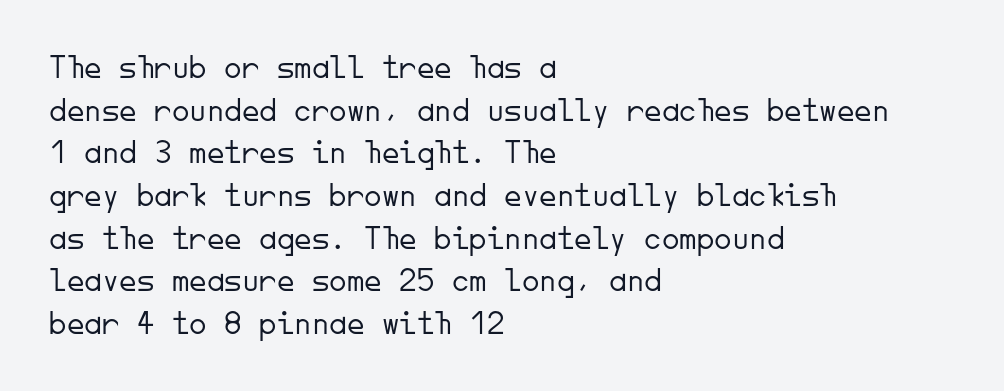
The image shows 35 px light sans-serif type, upright, monospaced; set left-aligned, line spacing 1.22x, normal letter spacing, not underlined; low stroke contrast and a small x-height.
